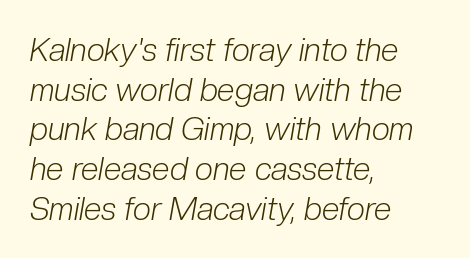
Glyph-to-glyph distance matches everyday printed text. Stroke mass is kept to a normal reading level or below. A typesetter would call this proportional, since set widths differ per character. Beneath every word, the page is bare. Would a proofreader flag this as italicized? Yes. The compositor pushed each line to the left boundary.
